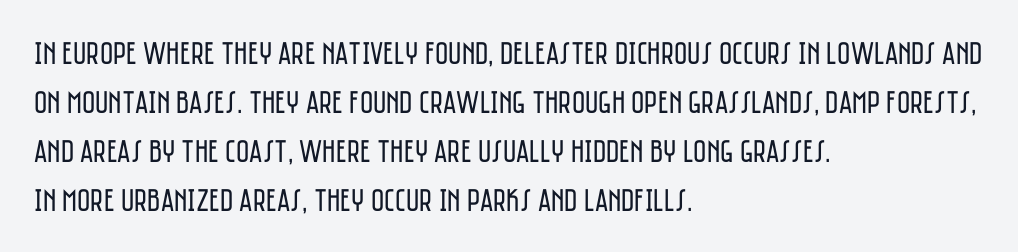
The image shows 32 px regular-weight, condensed sans-serif type, upright; set left-aligned, normal line spacing (1.53x), normal letter spacing, not underlined; low stroke contrast and a large x-height.
